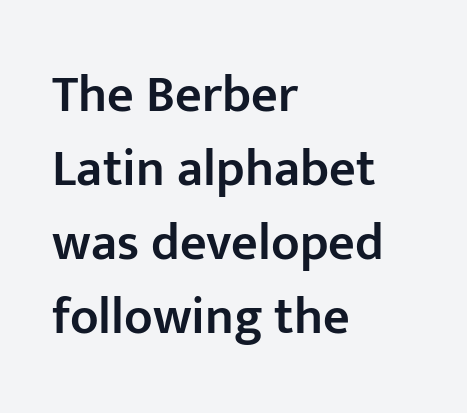
Type without underlining. The designer left line spacing at the default. The passage is arranged the way most books set body copy — flush left. The letters sit at their default tracking, neither squeezed nor spread. Typesetter's note: demi weight, one step under bold.
